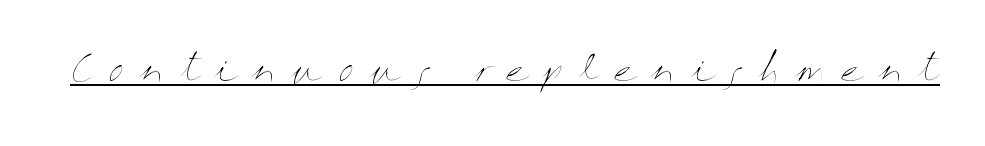
Q: Is the text bold? A: No.
Q: Is the text italic (slanted)? A: Yes.
Q: Is the text underlined? A: Yes.
Q: Is the spacing between letters normal or unusually wide? A: Unusually wide.
Q: Width (condensed, normal, or wide)? A: Wide.
Q: Stroke contrast? A: Medium.
Q: x-height? A: Medium.
Q: Monospaced? A: No.
